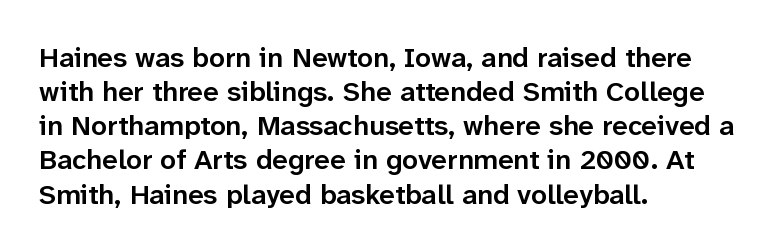
The image shows 28 px semibold sans-serif type, upright; set left-aligned, line spacing 1.22x, normal letter spacing, not underlined; low stroke contrast and a medium x-height.
